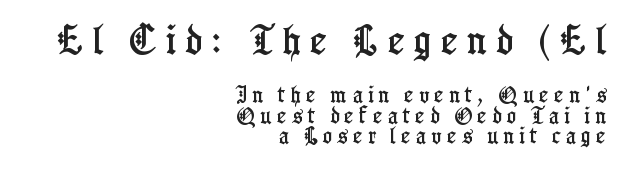
{"serif": "yes", "italic": "no", "width": "condensed", "stroke_contrast": "low", "x_height": "medium", "monospaced": "no", "underline": "no", "align": "right", "line_spacing_ratio": 1.16, "letter_spacing": "wide", "letter_spacing_em": 0.28, "larger_block": "first", "size_ratio": 1.78, "glyph_px": 32}
